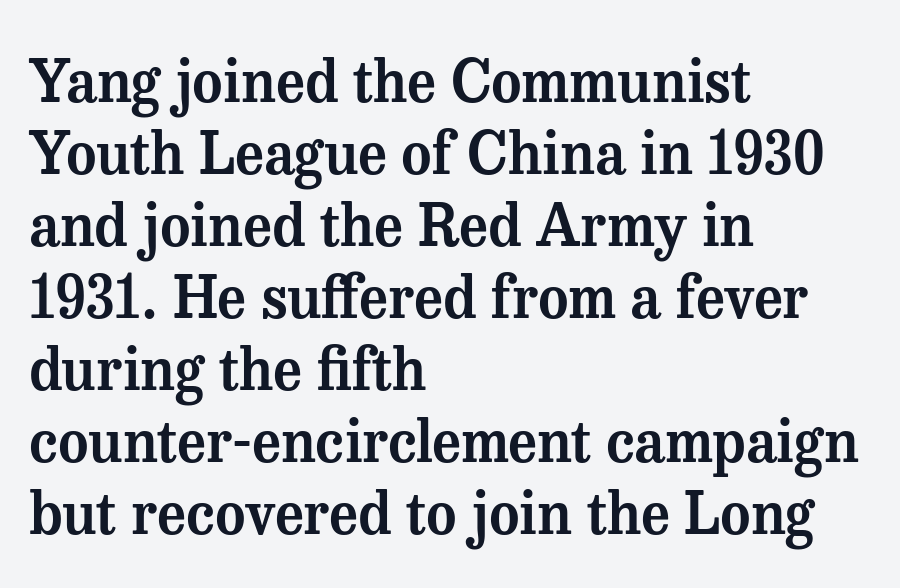
Q: Is the text italic (slanted)? A: No, it is upright.
Q: Is the typeface a serif or a sans-serif typeface? A: Serif.
Q: Is the text underlined? A: No.
Q: How is the paragraph aligned? A: Left-aligned.
Q: Is the spacing between letters normal or unusually wide? A: Normal.
Q: Width (condensed, normal, or wide)? A: Normal.
Q: Stroke contrast? A: Medium.
Q: x-height? A: Medium.
Q: Monospaced? A: No.
